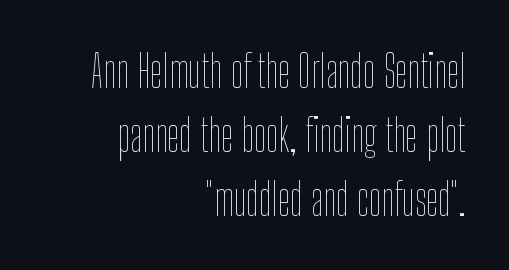
The rows are spaced the way most documents space them. The rendering uses natural spacing where letterforms have individual widths. Heft: none added — not bold. Posture: vertical.
